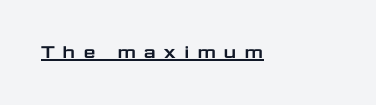
Q: Is the text italic (slanted)? A: No, it is upright.
Q: Is the text underlined? A: Yes.
Q: Is the spacing between letters normal or unusually wide? A: Unusually wide.
